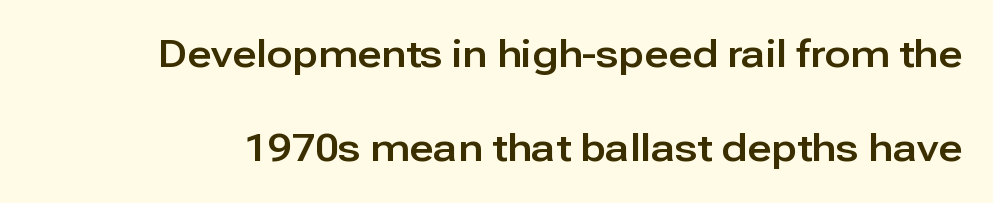
Type without underlining. The letters advance in unequal steps, a hallmark of proportional type. Whoever set this chose breathing room over compactness in the vertical rhythm. Upright lettering throughout. Grotesque or geometric, the face here clearly has no serifs. How are the letters spaced? Ordinarily, with no added tracking.
